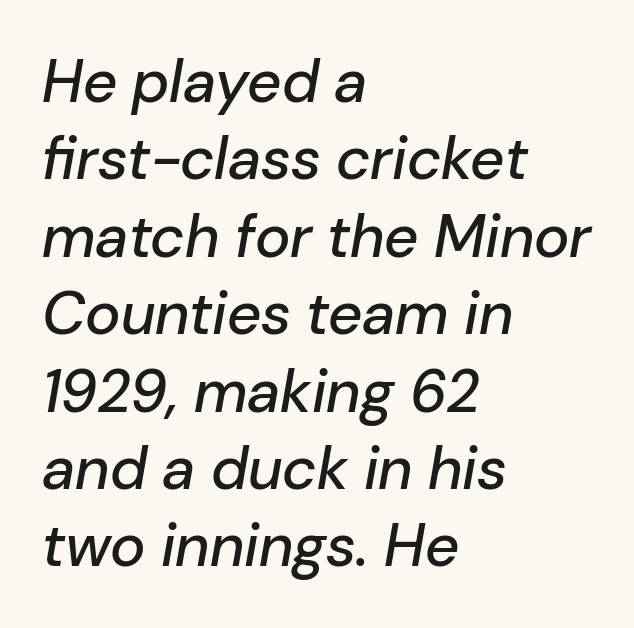
{"italic": "yes", "lean": "right", "slant_degrees": 10, "width": "normal", "stroke_contrast": "low", "x_height": "medium", "monospaced": "no", "underline": "no", "align": "left", "line_spacing": "normal", "line_spacing_ratio": 1.29, "letter_spacing": "normal", "letter_spacing_em": 0.0, "glyph_px": 60}
